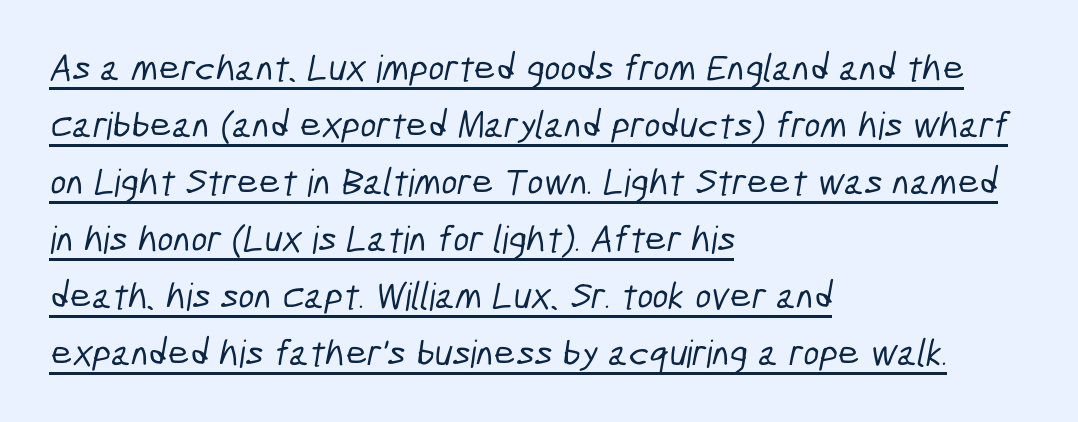
The image shows 38 px condensed sans-serif type; set left-aligned, normal line spacing (1.5x), normal letter spacing, underlined; low stroke contrast and a medium x-height.
